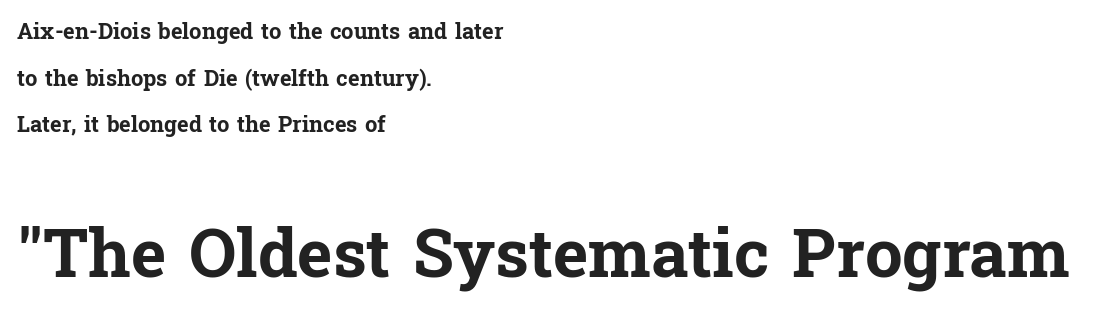
Honestly, the rows look like they've been pulled way apart. The rendering enlarges the type as you move from the upper chunk to the lower. The passage is arranged the way most books set body copy — flush left. Any mark beneath the type? The region is blank.
